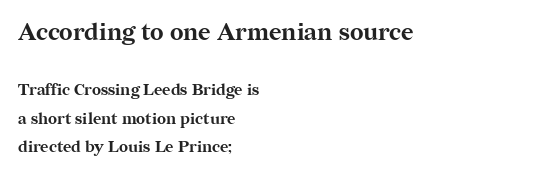
{"italic": "no", "bold": "yes", "underline": "no", "align": "left", "line_spacing_ratio": 1.79, "letter_spacing": "normal", "letter_spacing_em": 0.0, "larger_block": "first", "size_ratio": 1.5, "glyph_px": 24}
